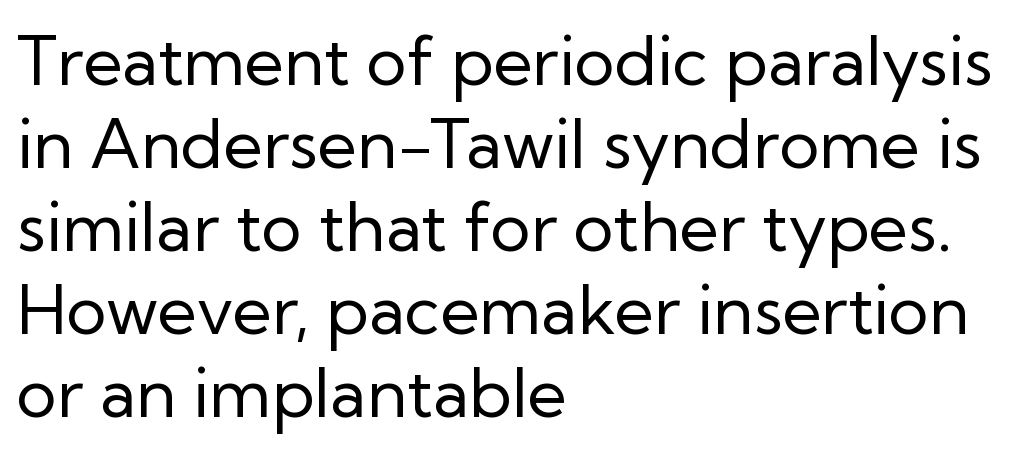
Q: Is the text bold? A: No.
Q: Is the text italic (slanted)? A: No, it is upright.
Q: Is the typeface a serif or a sans-serif typeface? A: Sans-serif.
Q: Is the text underlined? A: No.
Q: How is the paragraph aligned? A: Left-aligned.
Q: Is the spacing between letters normal or unusually wide? A: Normal.
Q: Width (condensed, normal, or wide)? A: Normal.
Q: Stroke contrast? A: Low.
Q: x-height? A: Medium.
Q: Monospaced? A: No.
